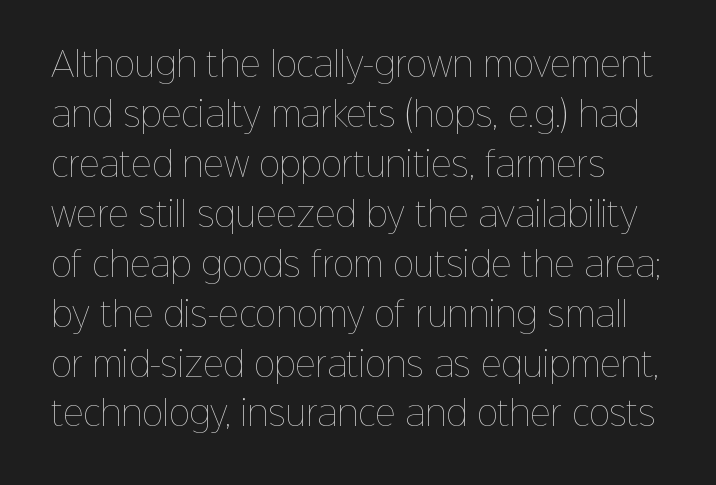
Q: Is the text bold? A: No.
Q: Is the text italic (slanted)? A: No, it is upright.
Q: Is the text underlined? A: No.
Q: Is the spacing between letters normal or unusually wide? A: Normal.
Q: Is the spacing between lines tight, normal or loose? A: Normal.
Q: Width (condensed, normal, or wide)? A: Normal.
Q: Stroke contrast? A: Low.
Q: x-height? A: Medium.
Q: Monospaced? A: No.
